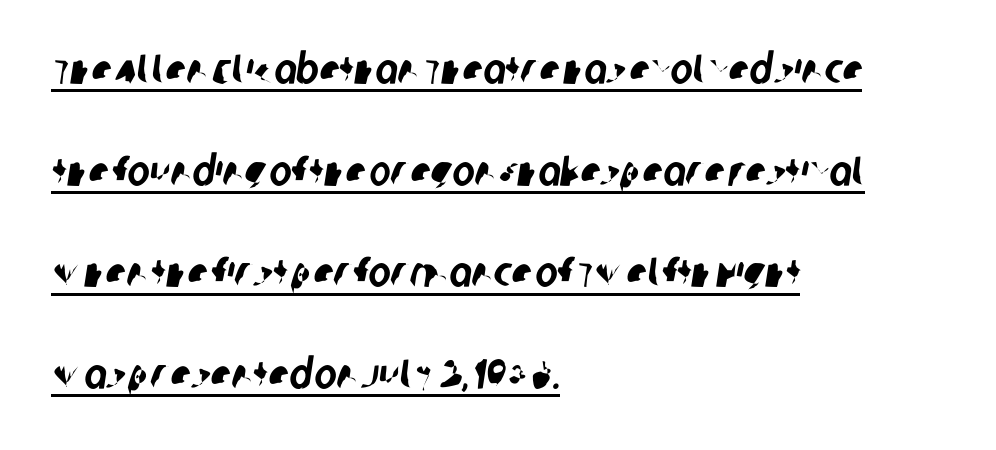
The image shows 42 px condensed sans-serif type; set left-aligned, loose line spacing (2.42x), normal letter spacing, underlined; low stroke contrast and a large x-height.
